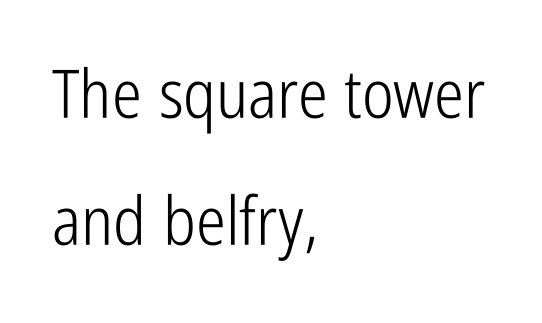
{"serif": "no", "italic": "no", "bold": "no", "weight": "light", "width": "condensed", "stroke_contrast": "low", "x_height": "medium", "monospaced": "no", "underline": "no", "align": "left", "line_spacing_ratio": 1.89, "letter_spacing": "normal", "letter_spacing_em": 0.0, "glyph_px": 67}
